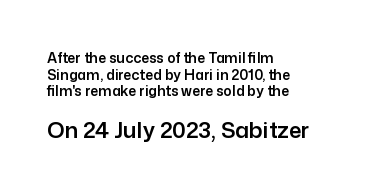
Q: Is the text italic (slanted)? A: No, it is upright.
Q: Is the text underlined? A: No.
Q: How is the paragraph aligned? A: Left-aligned.
Q: Is the spacing between letters normal or unusually wide? A: Normal.
Q: Which block of text is set in a larger size, the first (top) or the second (bottom)? A: The second (bottom) one.
